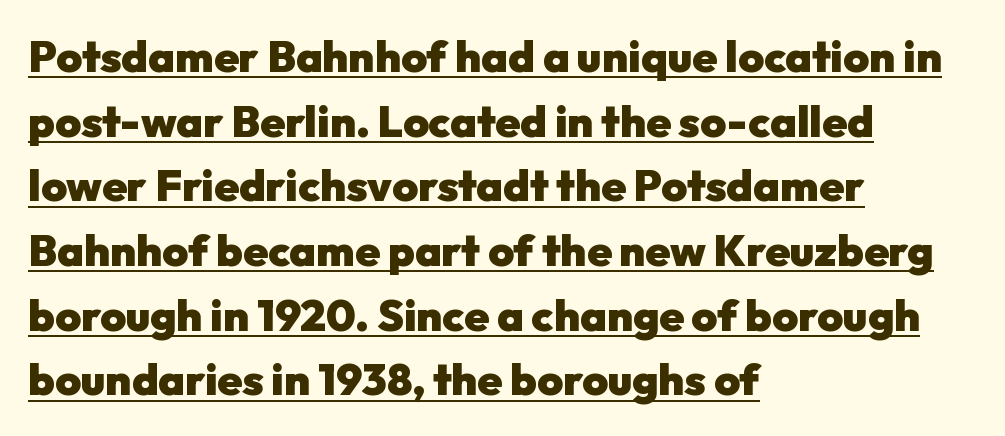
The image shows 44 px heavy sans-serif type, upright; set left-aligned, normal line spacing (1.47x), normal letter spacing, underlined; low stroke contrast and a medium x-height.
